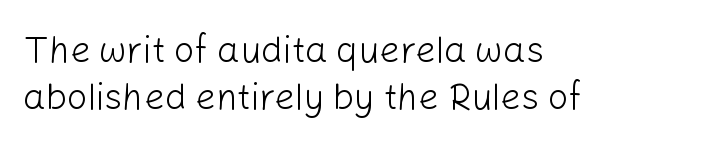
Quick note: underline off. Posture: vertical. Looks like regular typesetting: each glyph gets only the width it needs. Stroke thickness stays within the range of a standard reading face or lighter.
